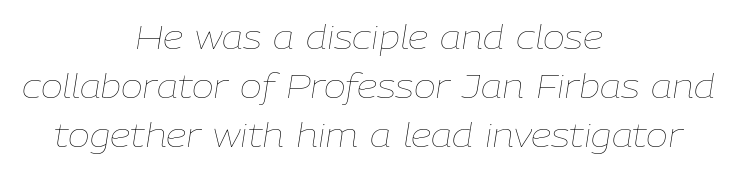
Letter spacing: default. The whole block is typeset with a tilt. This block has exactly the height ordinary leading produces. The passage is arranged like a title page — every line centered. Check under the words: just untouched page.
